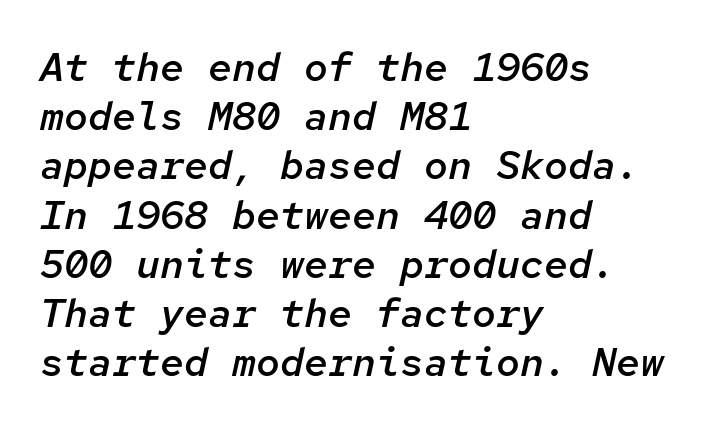
Q: Is the text bold? A: Semi-bold.
Q: Is the text italic (slanted)? A: Yes, it leans right by about 12 degrees.
Q: Is the text underlined? A: No.
Q: How is the paragraph aligned? A: Left-aligned.
Q: Is the spacing between letters normal or unusually wide? A: Normal.
Q: Width (condensed, normal, or wide)? A: Normal.
Q: Stroke contrast? A: Low.
Q: x-height? A: Medium.
Q: Monospaced? A: Yes.
